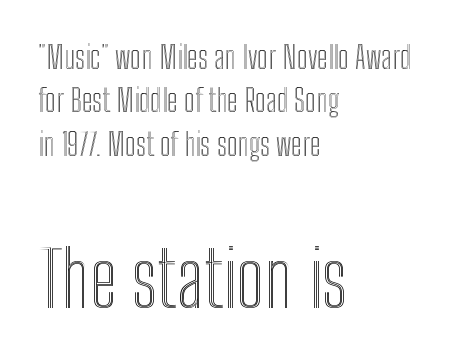
{"italic": "no", "width": "condensed", "x_height": "medium", "monospaced": "no", "underline": "no", "align": "left", "line_spacing": "normal", "line_spacing_ratio": 1.4, "letter_spacing": "normal", "letter_spacing_em": 0.0, "larger_block": "second", "size_ratio": 2.52, "glyph_px": 78}
